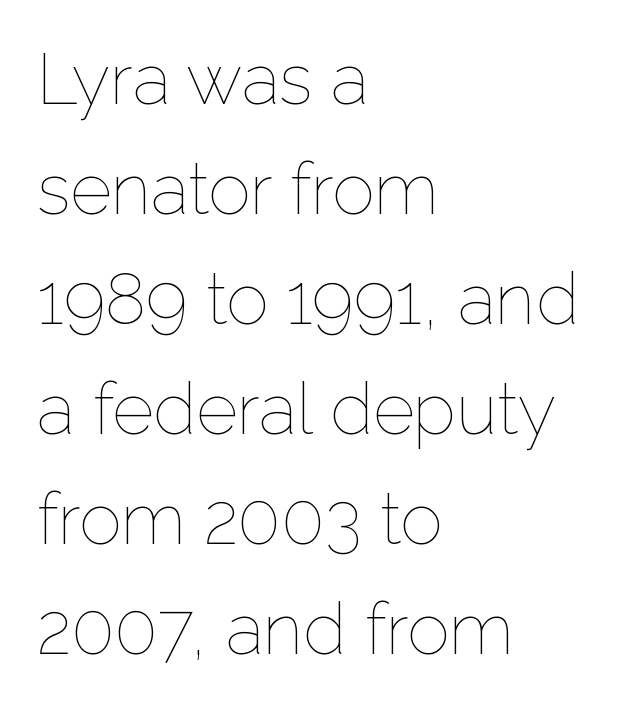
Q: Is the text bold? A: No.
Q: Is the text italic (slanted)? A: No, it is upright.
Q: Is the text underlined? A: No.
Q: How is the paragraph aligned? A: Left-aligned.
Q: Is the spacing between letters normal or unusually wide? A: Normal.
Q: Is the spacing between lines tight, normal or loose? A: Normal.
Q: Width (condensed, normal, or wide)? A: Normal.
Q: Stroke contrast? A: Low.
Q: x-height? A: Medium.
Q: Monospaced? A: No.
